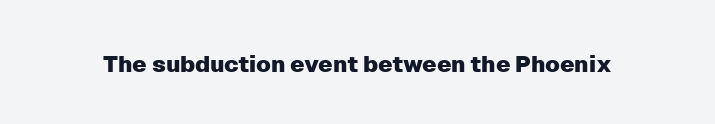
{"italic": "no", "underline": "no", "letter_spacing": "normal", "letter_spacing_em": 0.0, "glyph_px": 23}
